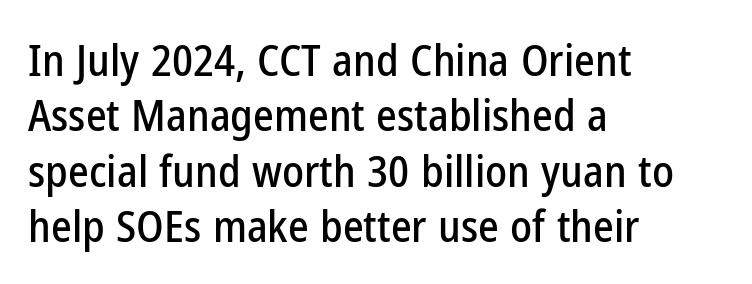
{"serif": "no", "italic": "no", "width": "condensed", "stroke_contrast": "low", "x_height": "medium", "monospaced": "no", "underline": "no", "align": "left", "line_spacing": "normal", "line_spacing_ratio": 1.26, "letter_spacing": "normal", "letter_spacing_em": 0.0, "glyph_px": 44}
